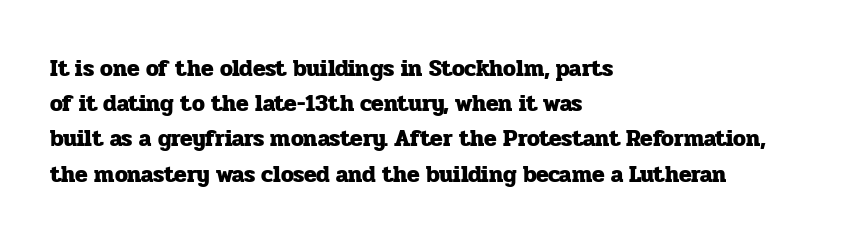
Q: Is the text bold? A: Yes.
Q: Is the text italic (slanted)? A: No, it is upright.
Q: Is the text underlined? A: No.
Q: How is the paragraph aligned? A: Left-aligned.
Q: Is the spacing between letters normal or unusually wide? A: Normal.
Q: Is the spacing between lines tight, normal or loose? A: Normal.
